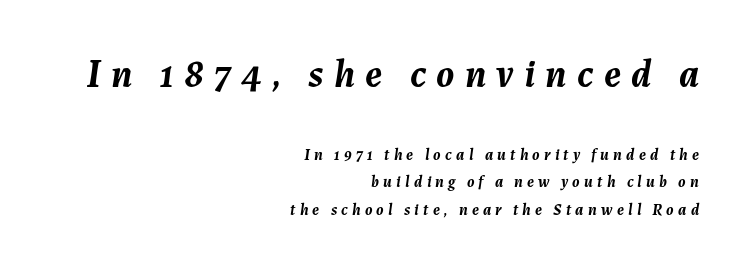
Q: Is the text bold? A: Yes.
Q: Is the text italic (slanted)? A: Yes, it leans right by about 7 degrees.
Q: Is the text underlined? A: No.
Q: How is the paragraph aligned? A: Right-aligned.
Q: Is the spacing between letters normal or unusually wide? A: Unusually wide.
Q: Which block of text is set in a larger size, the first (top) or the second (bottom)? A: The first (top) one.
Q: Width (condensed, normal, or wide)? A: Normal.
Q: Stroke contrast? A: Medium.
Q: x-height? A: Medium.
Q: Monospaced? A: No.
